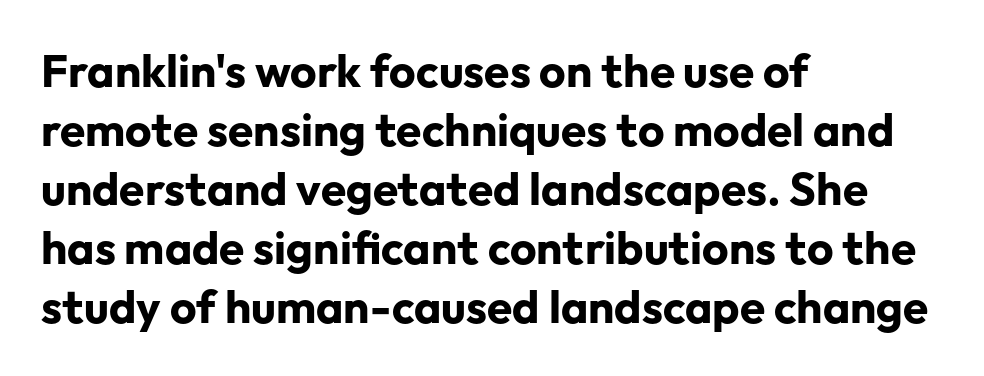
These lines carry a lot of weight — the face is fully bold. The face used here is a sans, in the tradition of grotesques and geometrics. Nope, not italic — everything's standing straight. Line beginnings align vertically; line endings do not. Proportional: the letters do not fall into vertical columns. The block of text has a typical density, with ordinary space between rows.
